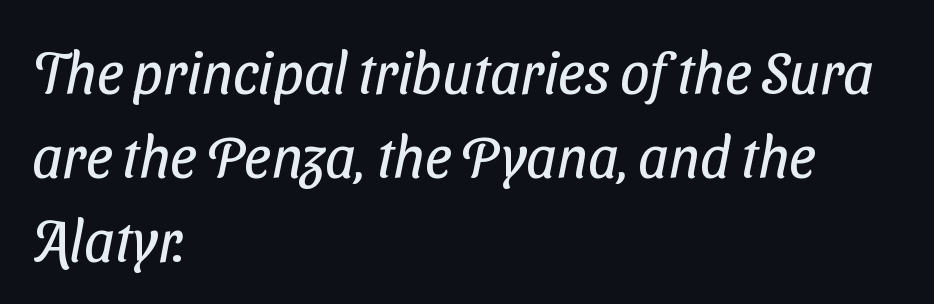
The image shows 59 px regular-weight, condensed sans-serif type; set left-aligned, normal line spacing (1.42x), normal letter spacing, not underlined; low stroke contrast and a medium x-height.
